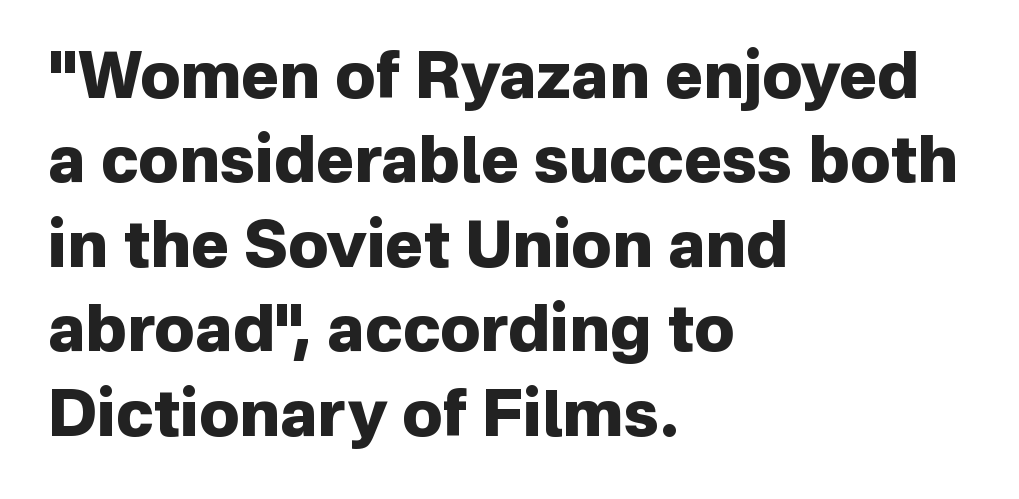
The image shows 64 px heavy sans-serif type, upright; set left-aligned, normal line spacing (1.32x), normal letter spacing, not underlined; low stroke contrast and a medium x-height.
